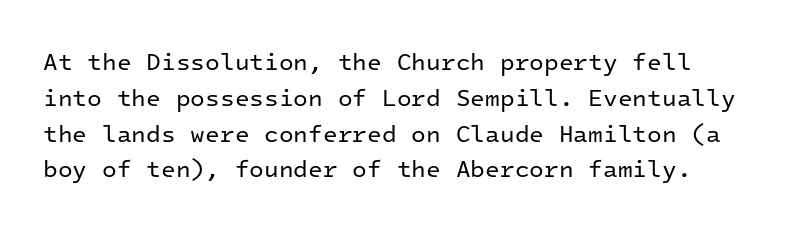
{"italic": "no", "bold": "no", "underline": "no", "line_spacing": "normal", "line_spacing_ratio": 1.49, "letter_spacing": "normal", "letter_spacing_em": 0.0, "glyph_px": 24}
